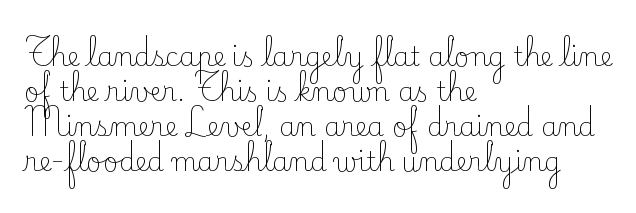
{"italic": "no", "bold": "no", "underline": "no", "align": "left", "line_spacing": "normal", "line_spacing_ratio": 1.35, "letter_spacing": "normal", "letter_spacing_em": 0.0, "glyph_px": 26}
